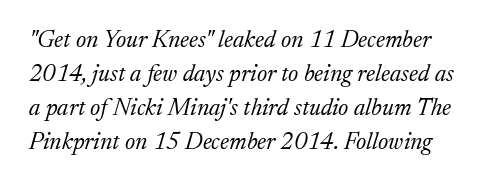
Slanted lettering throughout. The characters are drawn with everyday or finer stroke widths. Standard letterfit; no display-style spreading of the glyphs. Compared with typical paragraphs, the rows here are spaced about the same. Any mark beneath the type? The region is blank.
